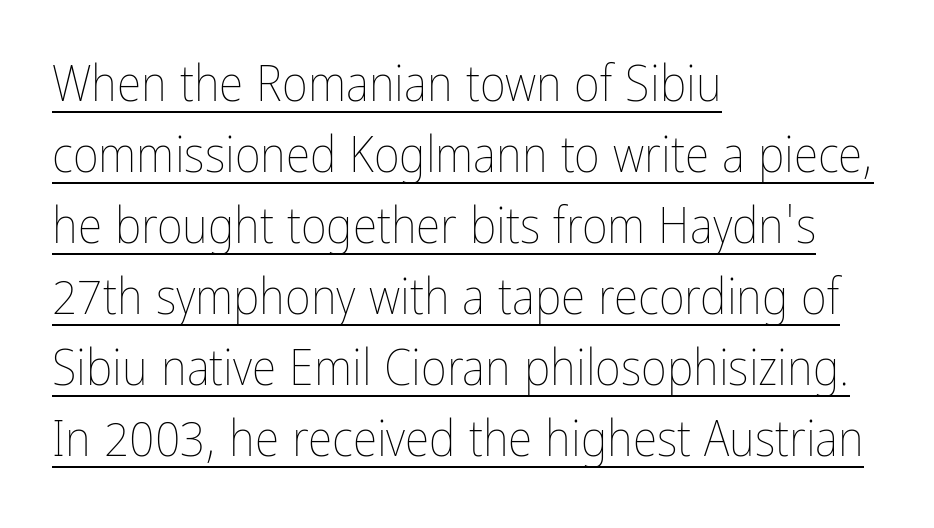
Emphasis is given by a line drawn under the lettering. Whoever set this chose a conventional vertical rhythm. There is no visible air inserted between adjacent glyphs. The letterforms sit at book weight or below. The paragraph shown leans on its left margin. Each letter keeps its own natural width here, so spacing adapts to shape.
